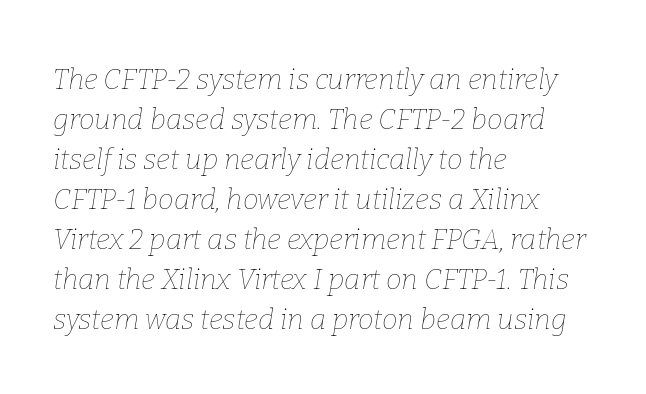
Q: Is the text bold? A: No.
Q: Is the text italic (slanted)? A: Yes, it leans right by about 9 degrees.
Q: Is the text underlined? A: No.
Q: How is the paragraph aligned? A: Left-aligned.
Q: Is the spacing between letters normal or unusually wide? A: Normal.
Q: Is the spacing between lines tight, normal or loose? A: Normal.
Q: Width (condensed, normal, or wide)? A: Normal.
Q: Stroke contrast? A: Low.
Q: x-height? A: Medium.
Q: Monospaced? A: No.
